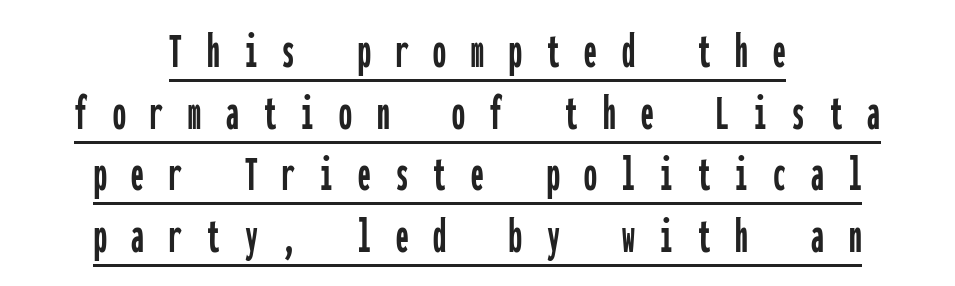
{"serif": "no", "italic": "no", "width": "condensed", "stroke_contrast": "low", "x_height": "medium", "monospaced": "yes", "underline": "yes", "align": "center", "line_spacing_ratio": 1.21, "letter_spacing": "wide", "letter_spacing_em": 0.49, "glyph_px": 51}
